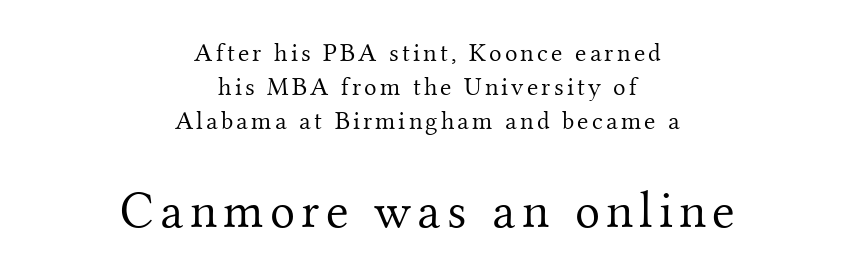
Q: Is the text bold? A: No.
Q: Is the text italic (slanted)? A: No, it is upright.
Q: Is the typeface a serif or a sans-serif typeface? A: Serif.
Q: Is the text underlined? A: No.
Q: How is the paragraph aligned? A: Centered.
Q: Is the spacing between lines tight, normal or loose? A: Normal.
Q: Which block of text is set in a larger size, the first (top) or the second (bottom)? A: The second (bottom) one.
Q: Width (condensed, normal, or wide)? A: Normal.
Q: Stroke contrast? A: Medium.
Q: x-height? A: Small.
Q: Monospaced? A: No.
